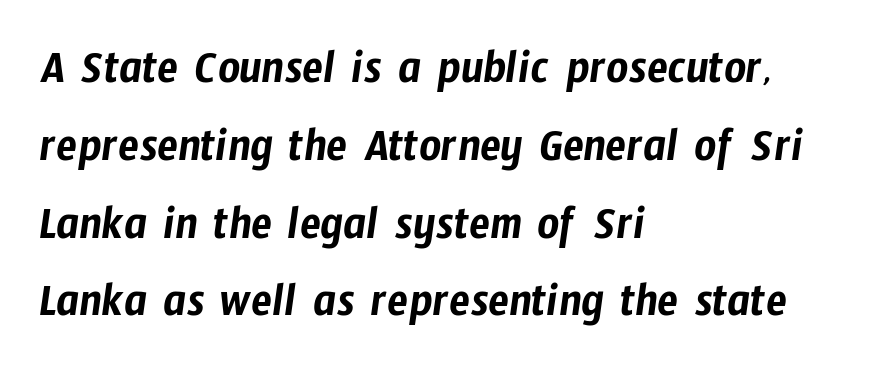
The specimen omits any rule beneath the text block's lines. Does the copy run flush right? No — it runs flush left. Character widths vary here, with narrow letters taking less room than wide ones. The characters display no serif detailing; their extremities are plain. Honestly, the row spacing looks completely unremarkable.
